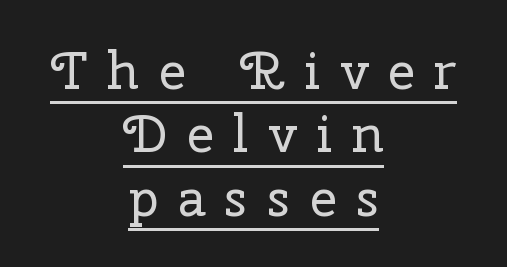
Q: Is the text bold? A: No.
Q: Is the text italic (slanted)? A: No, it is upright.
Q: Is the typeface a serif or a sans-serif typeface? A: Serif.
Q: Is the text underlined? A: Yes.
Q: How is the paragraph aligned? A: Centered.
Q: Is the spacing between letters normal or unusually wide? A: Unusually wide.
Q: Width (condensed, normal, or wide)? A: Normal.
Q: Stroke contrast? A: Low.
Q: x-height? A: Medium.
Q: Monospaced? A: No.
